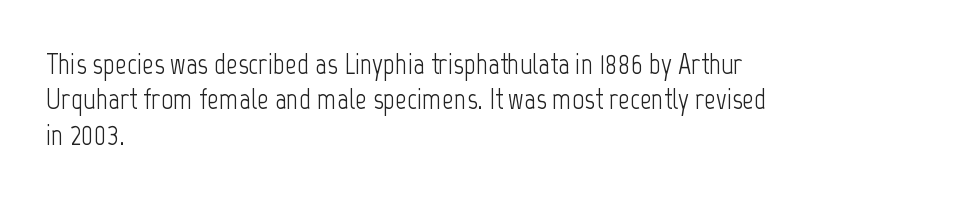
The setting favours the left margin, as ordinary paragraphs usually do. Is the stroke heavy? The answer is a plain regular-or-lighter. Do the characters align in a grid? No, the font is proportional. Are there feet on the stems? There aren't — it's a sans. The type sits square on the baseline with zero lean. Nothing unusual about the tracking: characters are spaced as the font intends.
